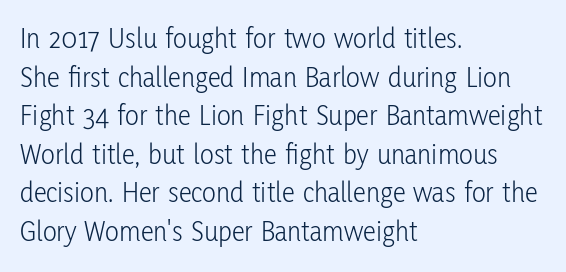
The space directly below the letters is spotless. Standard letterfit; no display-style spreading of the glyphs. The specimen reads as upright at a glance. The letters advance in unequal steps, a hallmark of proportional type.
